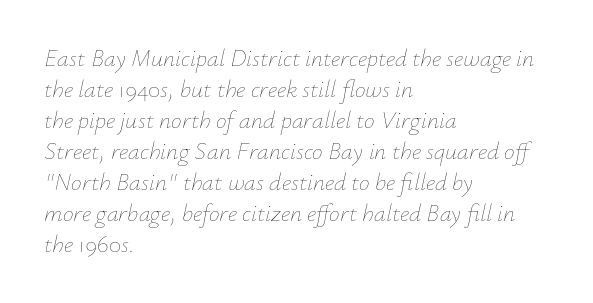
Q: Is the text bold? A: No.
Q: Is the text italic (slanted)? A: Yes, it leans right by about 12 degrees.
Q: Is the text underlined? A: No.
Q: How is the paragraph aligned? A: Left-aligned.
Q: Is the spacing between letters normal or unusually wide? A: Normal.
Q: Is the spacing between lines tight, normal or loose? A: Normal.
